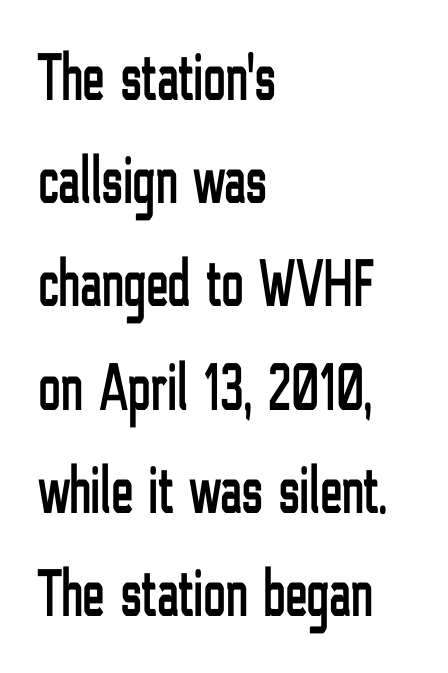
Line starts are locked; line ends wander. The gap between lines stays unmarked. The type sits square on the baseline with zero lean. The lines sit at an ordinary, default distance from one another. Note: no serifs on the glyphs. Proportional: the letters do not fall into vertical columns.
